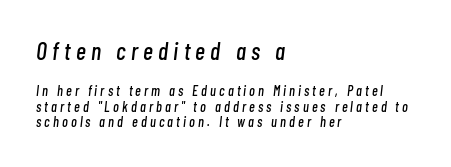
Q: Is the text italic (slanted)? A: Yes, it leans right by about 7 degrees.
Q: Is the text underlined? A: No.
Q: How is the paragraph aligned? A: Left-aligned.
Q: Is the spacing between letters normal or unusually wide? A: Unusually wide.
Q: Is the spacing between lines tight, normal or loose? A: Tight.
Q: Which block of text is set in a larger size, the first (top) or the second (bottom)? A: The first (top) one.
